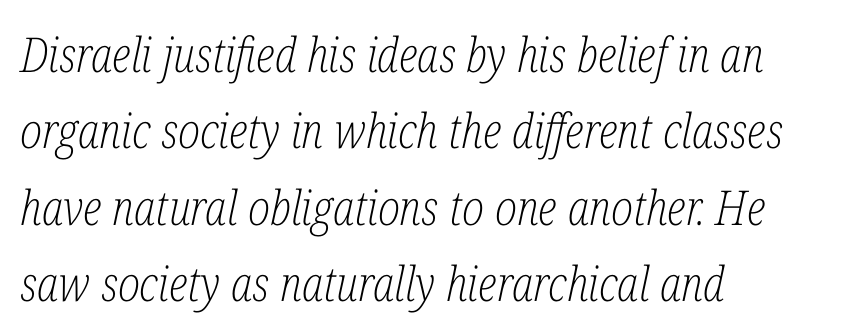
Nobody drew a line under any word here. Regarding leading, the lines here are spaced in the standard way. Characters follow at the spacing the type designer built in. This reads as an unemphasized weight, regular at the heaviest. Each letter keeps its own natural width here, so spacing adapts to shape.
